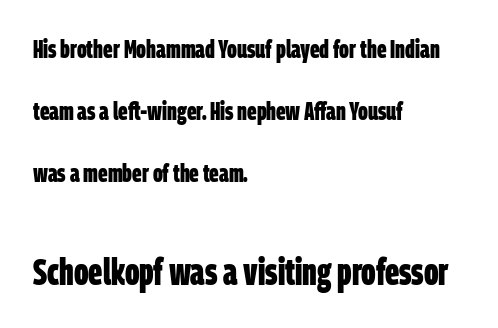
The image shows 37 px bold, condensed sans-serif type; set left-aligned, loose line spacing (2.49x), normal letter spacing, not underlined; the second (bottom) block is 1.48x larger; low stroke contrast and a large x-height.
